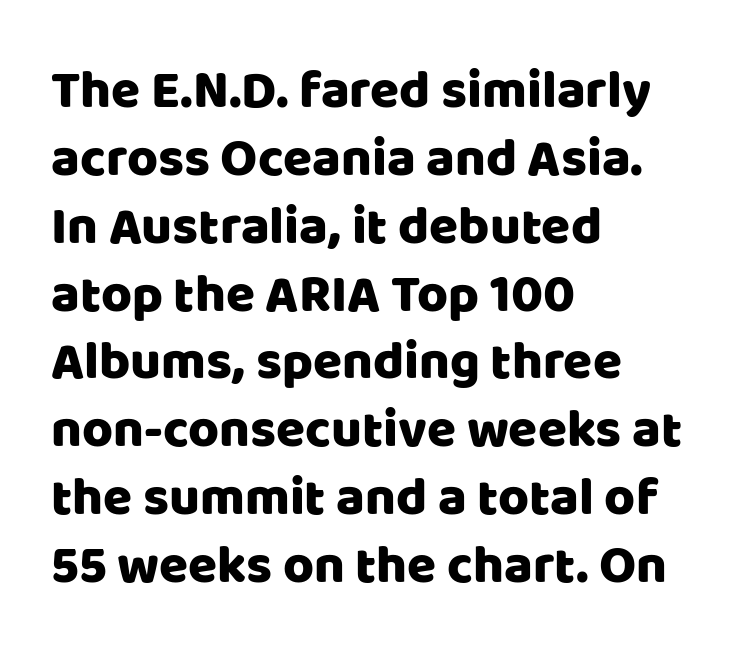
Line beginnings align vertically; line endings do not. You could not count columns in this text — the font is proportionally spaced. Rows of type keep a routine distance in the vertical direction. Posture: straight, roman, zero tilt. The characters display no serif detailing; their extremities are plain.
